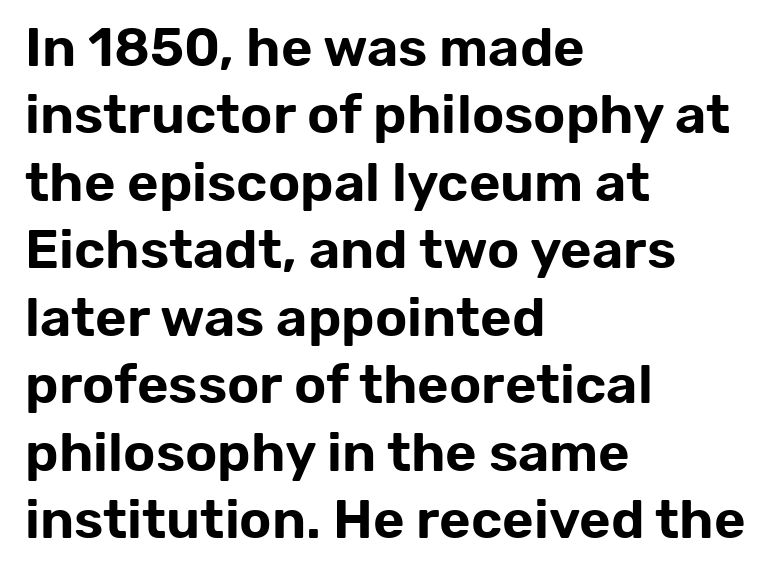
{"serif": "no", "italic": "no", "width": "normal", "stroke_contrast": "low", "x_height": "medium", "monospaced": "no", "underline": "no", "align": "left", "line_spacing": "normal", "line_spacing_ratio": 1.25, "letter_spacing": "normal", "letter_spacing_em": 0.0, "glyph_px": 54}
